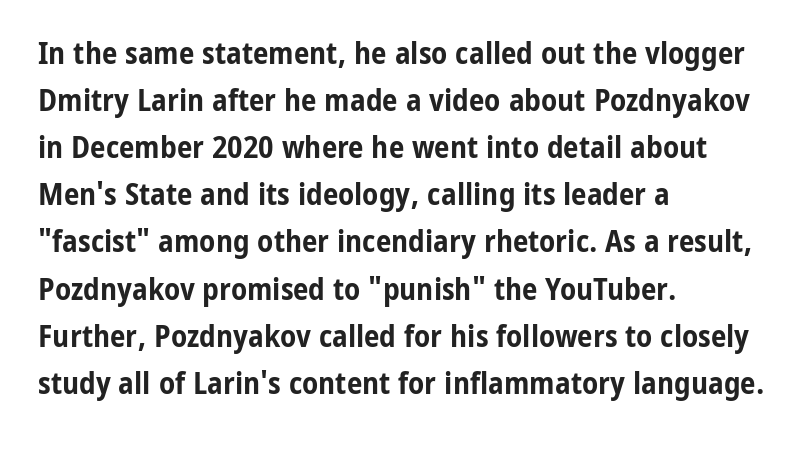
The zone under the glyphs is completely vacant. Is there any slant? The stems are plumb. Tracking value appears to be zero — textbook default spacing. This sample has the flowing, uneven cadence of proportional lettering. Check where the strokes stop: nothing finishes them off — pure sans.
